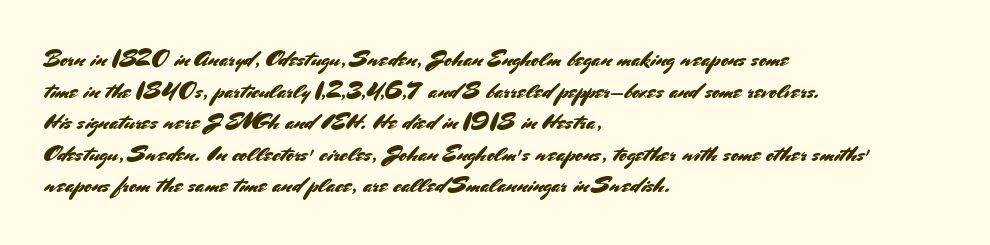
The image shows 23 px text type; set left-aligned, normal line spacing (1.37x), normal letter spacing, not underlined.
